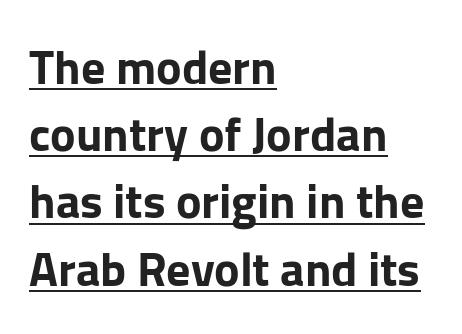
Characters remain perfectly vertical along every line. Students, observe the line beneath the letters — that is underlining. Classification — sans serif. Letter spacing: default.
